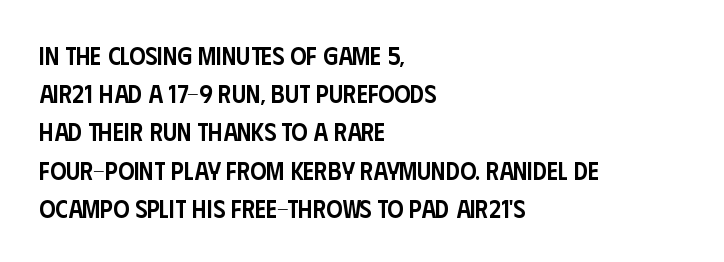
Q: Is the text bold? A: Semi-bold.
Q: Is the text italic (slanted)? A: No, it is upright.
Q: Is the text underlined? A: No.
Q: How is the paragraph aligned? A: Left-aligned.
Q: Is the spacing between letters normal or unusually wide? A: Normal.
Q: Is the spacing between lines tight, normal or loose? A: Normal.
